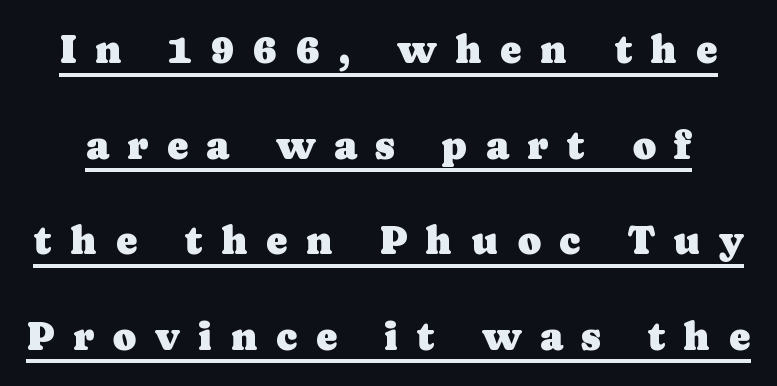
The image shows 40 px serif type, upright; set loose line spacing (2.39x), unusually wide letter spacing (+0.46 em), underlined; low stroke contrast and a medium x-height.
